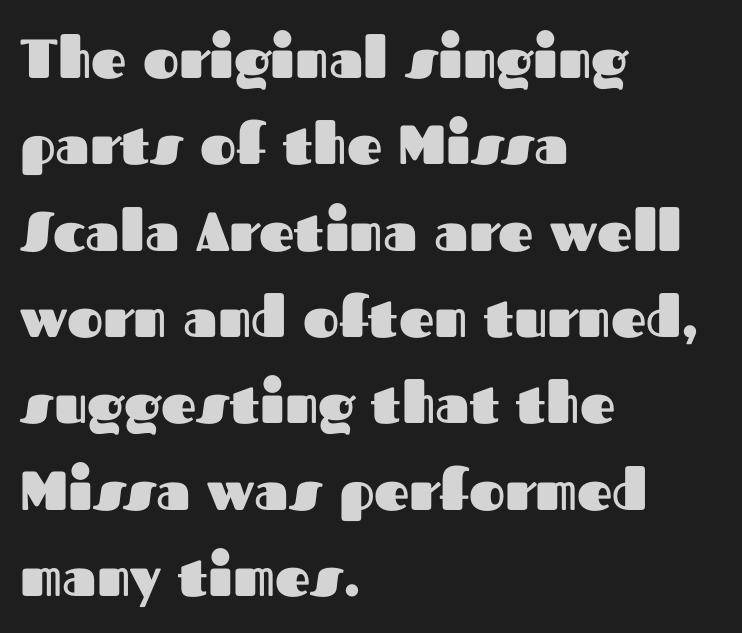
{"serif": "no", "italic": "no", "bold": "yes", "weight": "heavy", "width": "normal", "stroke_contrast": "medium", "x_height": "medium", "monospaced": "no", "underline": "no", "align": "left", "line_spacing": "normal", "line_spacing_ratio": 1.57, "letter_spacing": "normal", "letter_spacing_em": 0.0, "glyph_px": 55}
